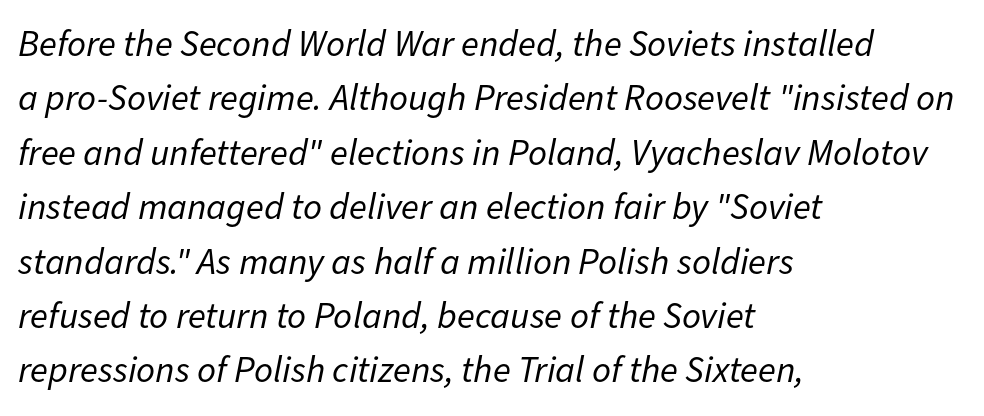
The leading is moderate, giving the passage an even texture. The passage is arranged the way most books set body copy — flush left. The face used here is proportionally spaced, like ordinary book or web type. Nobody touched the tracking dial on this one. Just letters on the line, the space beneath them empty.
